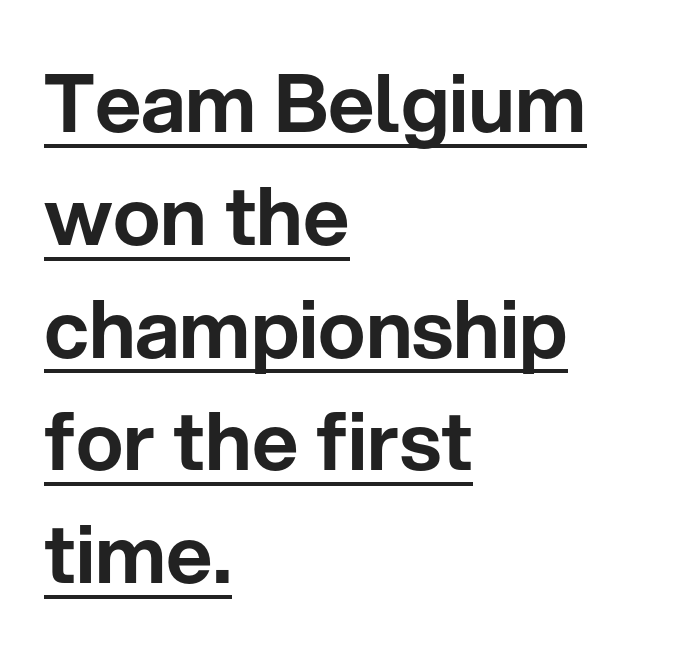
Q: Is the text italic (slanted)? A: No, it is upright.
Q: Is the typeface a serif or a sans-serif typeface? A: Sans-serif.
Q: Is the text underlined? A: Yes.
Q: How is the paragraph aligned? A: Left-aligned.
Q: Is the spacing between letters normal or unusually wide? A: Normal.
Q: Is the spacing between lines tight, normal or loose? A: Normal.
Q: Width (condensed, normal, or wide)? A: Normal.
Q: Stroke contrast? A: Low.
Q: x-height? A: Medium.
Q: Monospaced? A: No.
